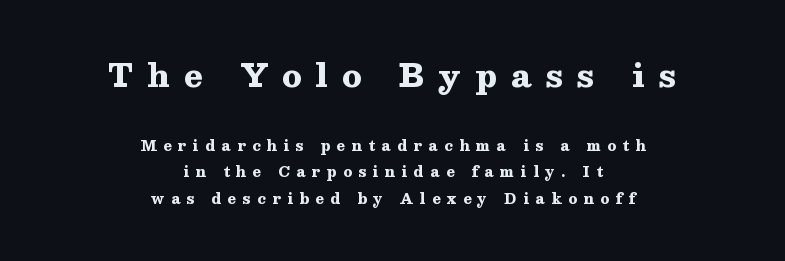
The rendering uses natural spacing where letterforms have individual widths. Successive baselines arrive slowly, with a big drop between each. Glyph-to-glyph distance is far greater than everyday printed text. The font family rendered here belongs to the serif group.
